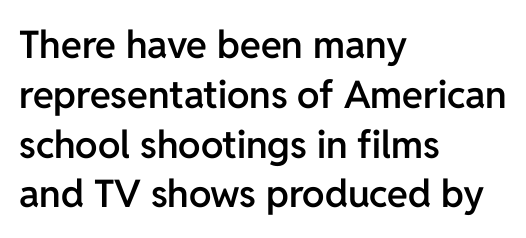
Do the letters lean? They stand straight. Moderately thickened strokes mark this as semibold type. This is sans-serif lettering, the kind often seen on screens and signage. The paragraph shown leans on its left margin. Here the designer chose a conventional face with non-uniform glyph widths. This block has exactly the height ordinary leading produces.
